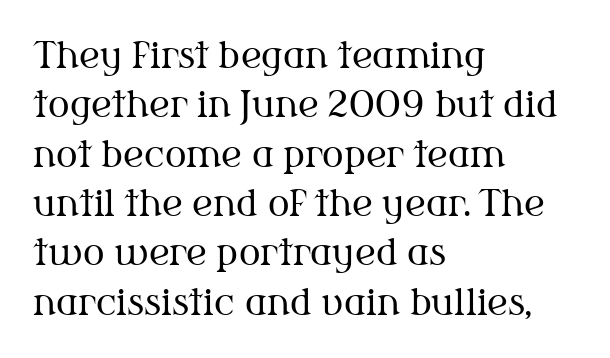
{"serif": "yes", "italic": "no", "bold": "no", "weight": "regular", "width": "normal", "stroke_contrast": "medium", "x_height": "medium", "monospaced": "no", "underline": "no", "align": "left", "line_spacing": "normal", "line_spacing_ratio": 1.37, "letter_spacing": "normal", "letter_spacing_em": 0.0, "glyph_px": 36}
